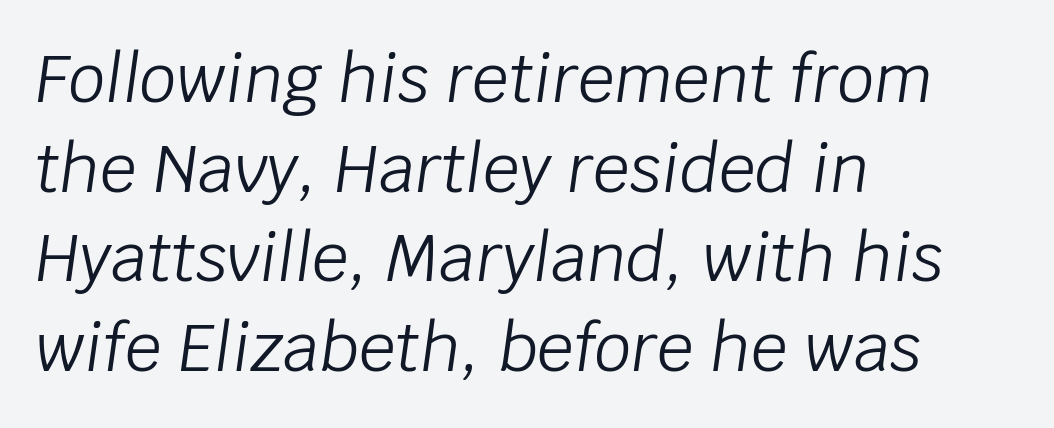
Honestly, there is no underline to notice here at all. The letters are slanted; this is an italic face. On a weight scale, this lands at 450 or below. Inter-character spacing is left at the font's built-in metrics. A typesetter would call this proportional, since set widths differ per character.
